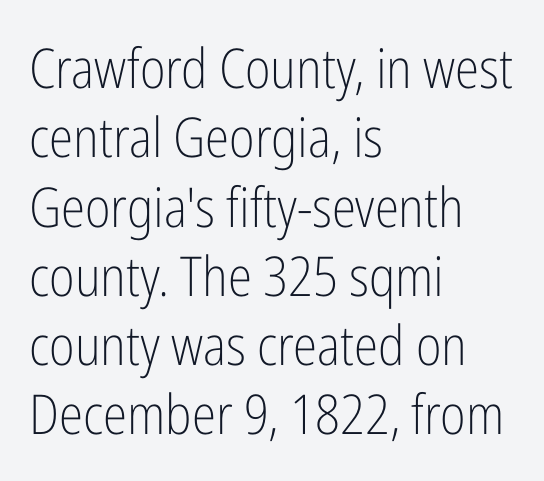
The image shows 55 px light, condensed sans-serif type, upright; set left-aligned, normal line spacing (1.26x), normal letter spacing, not underlined; low stroke contrast and a medium x-height.
